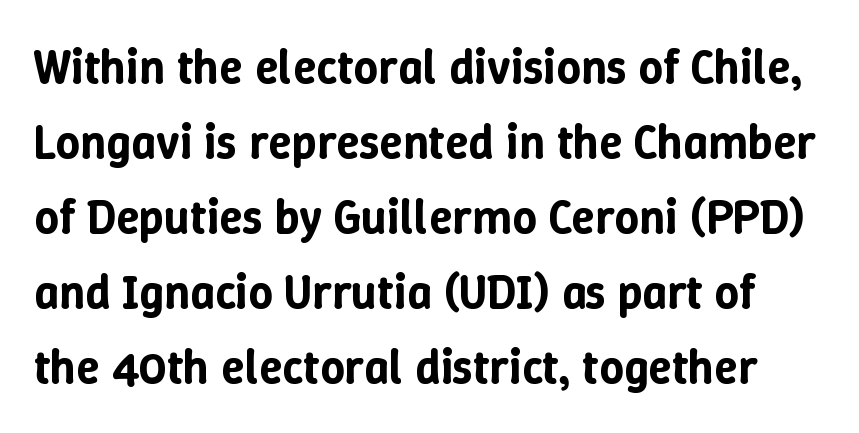
Q: Is the text italic (slanted)? A: No, it is upright.
Q: Is the text underlined? A: No.
Q: Is the spacing between letters normal or unusually wide? A: Normal.
Q: Is the spacing between lines tight, normal or loose? A: Normal.
Q: Width (condensed, normal, or wide)? A: Normal.
Q: Stroke contrast? A: Low.
Q: x-height? A: Medium.
Q: Monospaced? A: No.
